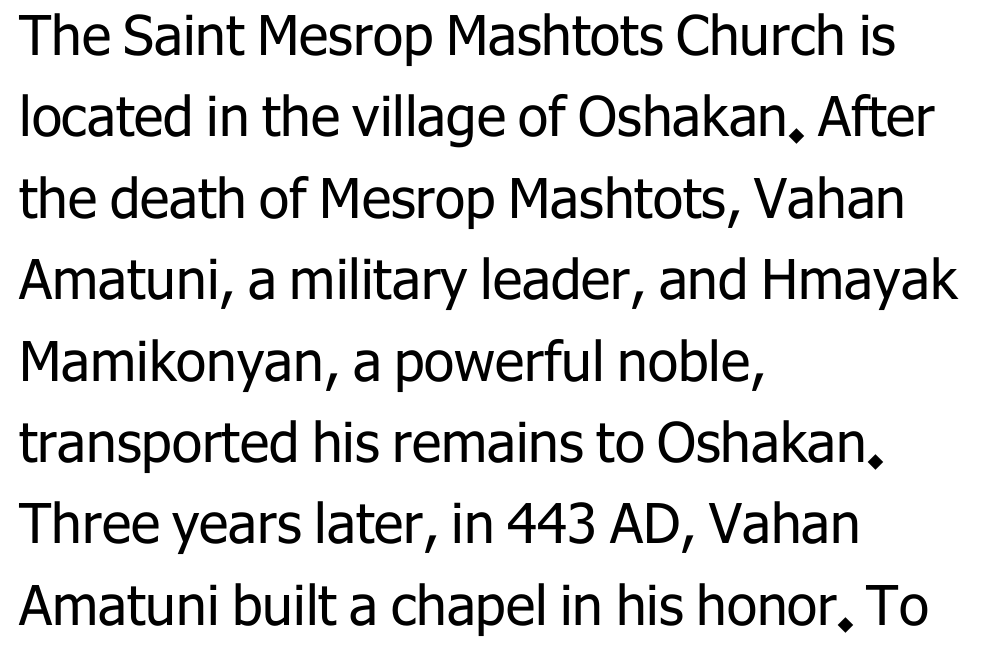
The image shows 55 px regular-weight sans-serif type, upright; set left-aligned, normal line spacing (1.48x), normal letter spacing, not underlined; low stroke contrast and a medium x-height.
